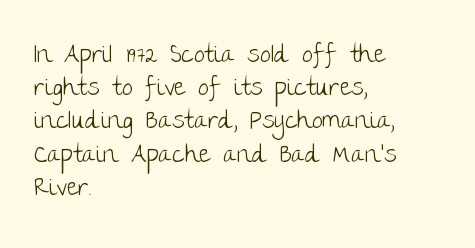
{"italic": "no", "bold": "no", "underline": "no", "align": "left", "line_spacing": "normal", "line_spacing_ratio": 1.33, "letter_spacing": "normal", "letter_spacing_em": 0.0, "glyph_px": 25}
